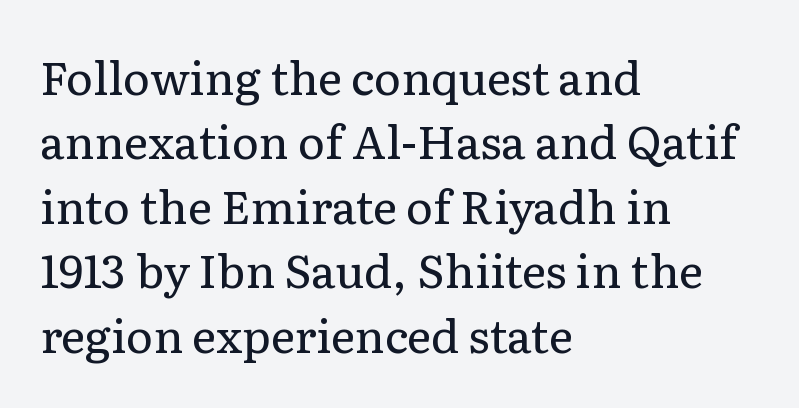
The image shows 46 px regular-weight serif type, upright; set left-aligned, normal line spacing (1.4x), normal letter spacing, not underlined; low stroke contrast and a medium x-height.
